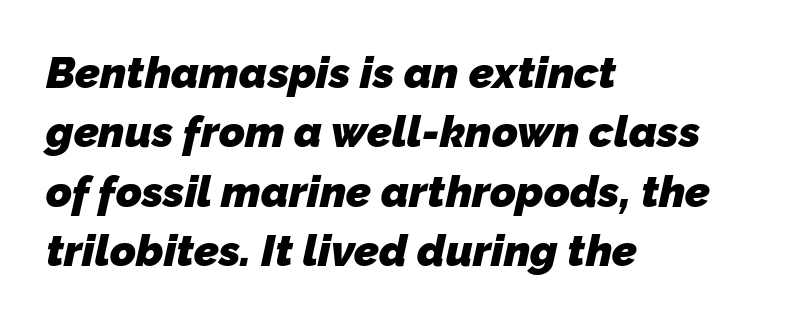
{"serif": "no", "bold": "yes", "weight": "heavy", "width": "normal", "stroke_contrast": "low", "x_height": "medium", "monospaced": "no", "underline": "no", "align": "left", "line_spacing": "normal", "line_spacing_ratio": 1.35, "letter_spacing": "normal", "letter_spacing_em": 0.0, "glyph_px": 44}
